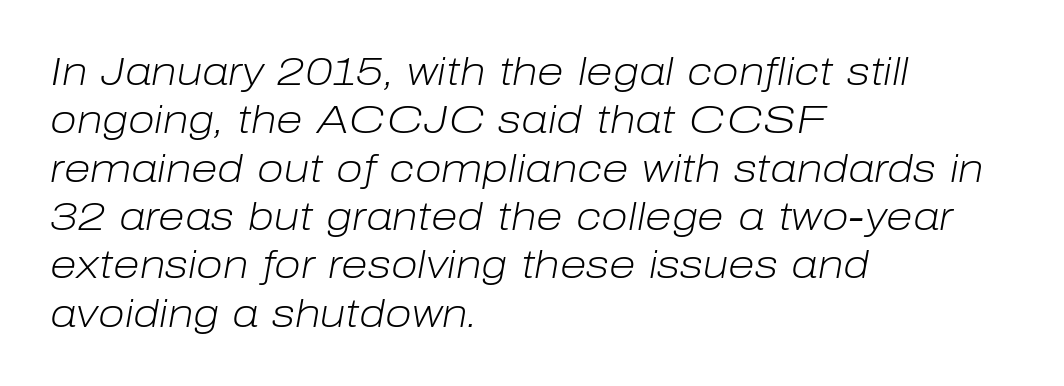
The gaps between neighbouring characters are ordinary and unremarkable. The whole block is typeset with a tilt. Plain, unruled lines of type. This sample has the flowing, uneven cadence of proportional lettering. A light-to-regular cut is what we see here. Horizontally, the lines are justified to the leading edge only.
